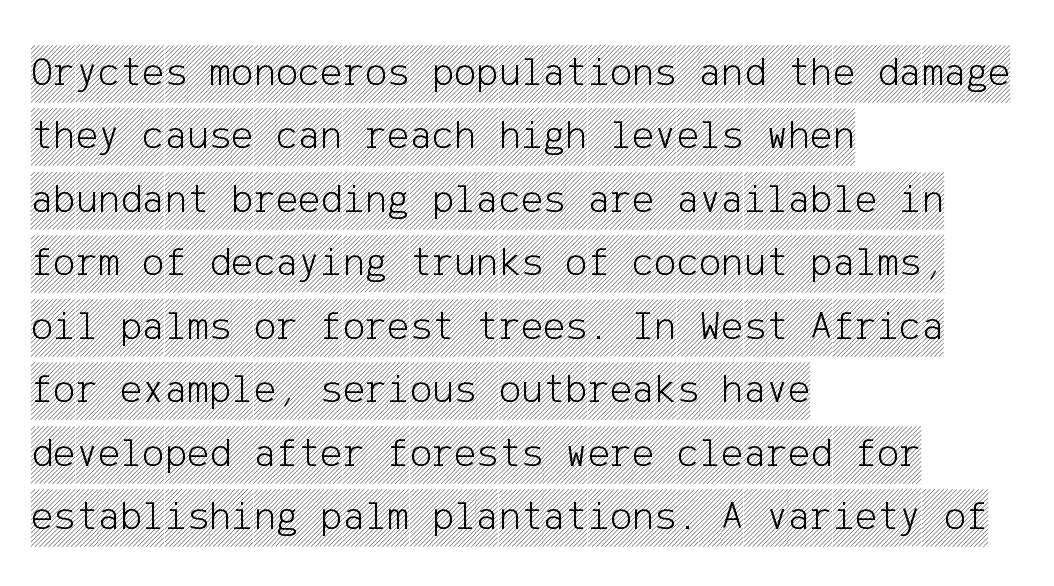
The image shows 42 px condensed type, upright; set left-aligned, normal line spacing (1.51x), normal letter spacing, not underlined; a large x-height.
